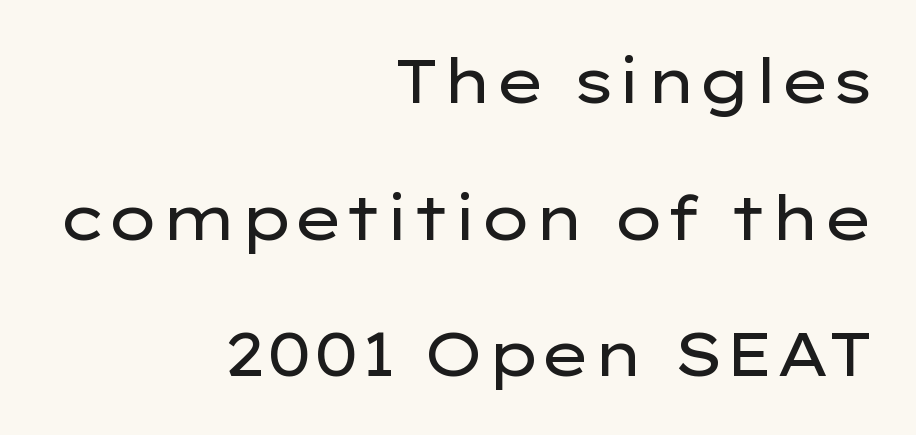
The image shows 61 px regular-weight, wide sans-serif type, upright; set right-aligned, loose line spacing (2.24x), normal letter spacing, not underlined; low stroke contrast and a medium x-height.
